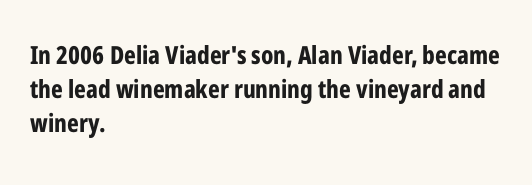
Q: Is the text bold? A: Yes.
Q: Is the text italic (slanted)? A: No, it is upright.
Q: Is the text underlined? A: No.
Q: How is the paragraph aligned? A: Left-aligned.
Q: Is the spacing between letters normal or unusually wide? A: Normal.
Q: Is the spacing between lines tight, normal or loose? A: Normal.
